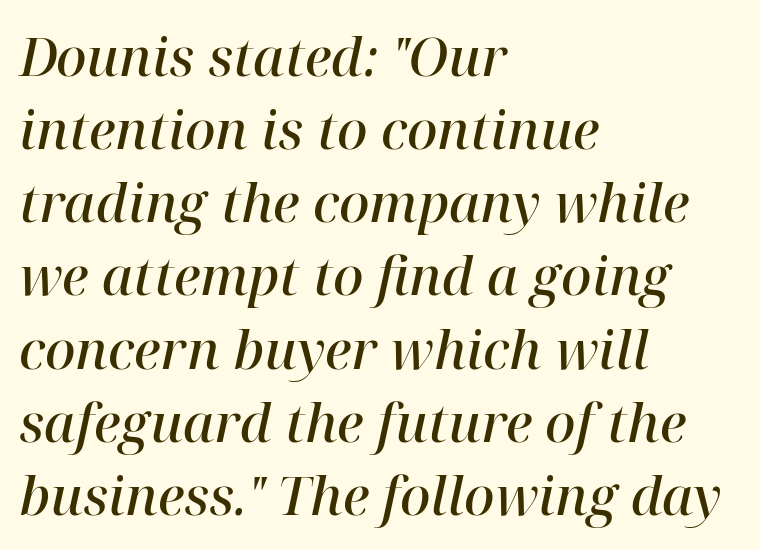
The image shows 53 px semibold serif type, italic (leaning right); set left-aligned, normal line spacing (1.38x), normal letter spacing, not underlined; high stroke contrast and a medium x-height.
